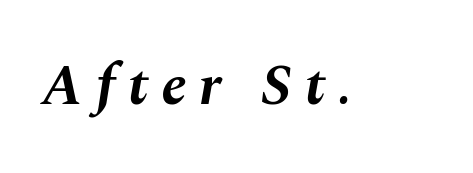
The image shows 58 px bold type, italic (leaning right); set unusually wide letter spacing (+0.22 em), not underlined; medium stroke contrast and a medium x-height.
